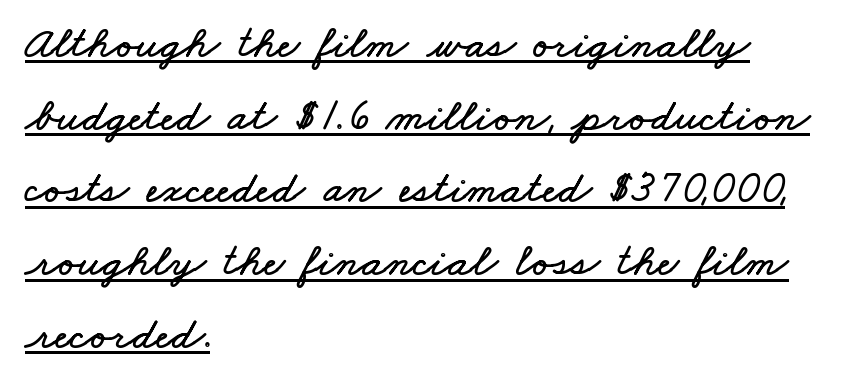
{"width": "wide", "stroke_contrast": "low", "x_height": "small", "monospaced": "no", "underline": "yes", "align": "left", "line_spacing": "normal", "line_spacing_ratio": 1.58, "letter_spacing": "normal", "letter_spacing_em": 0.0, "glyph_px": 46}
